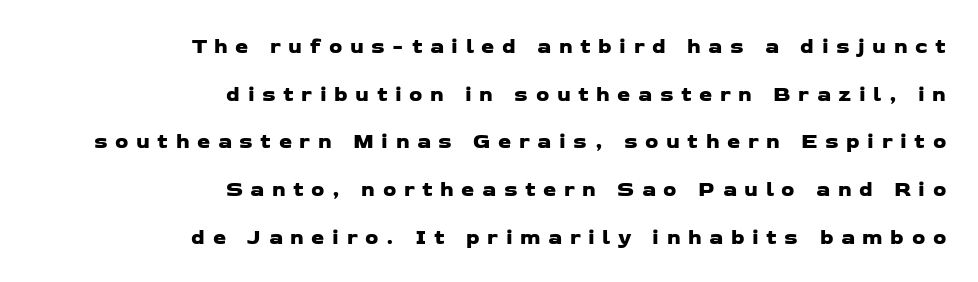
{"underline": "no", "align": "right", "line_spacing": "loose", "line_spacing_ratio": 2.27, "letter_spacing": "wide", "letter_spacing_em": 0.36, "glyph_px": 21}
